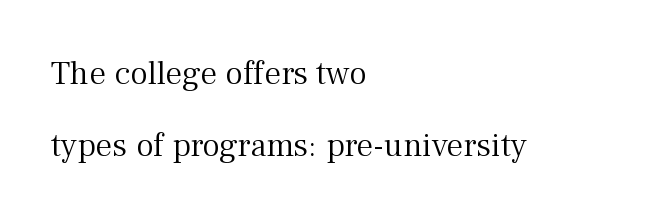
Stem width sits at or under what a default text font uses. Little horizontal feet cap the strokes, marking this as serif type. Bare-footed words on every line. The typography opts for an upright posture over an oblique one. The text block is weighted toward the left margin, trailing off unevenly rightward. Loosely led — the rows are spread out.
